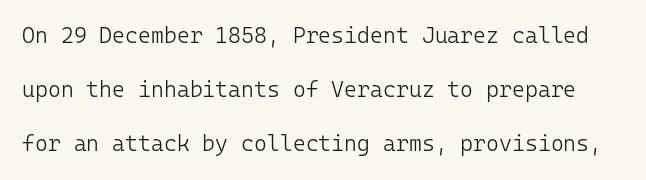
Widely set lines give the paragraph a tall, airy silhouette. Just letters on the line, the space beneath them empty. No extra tracking has been applied to these lines. Unlike italic type, these characters show no tilt at all. On a weight scale, this lands at 450 or below.
